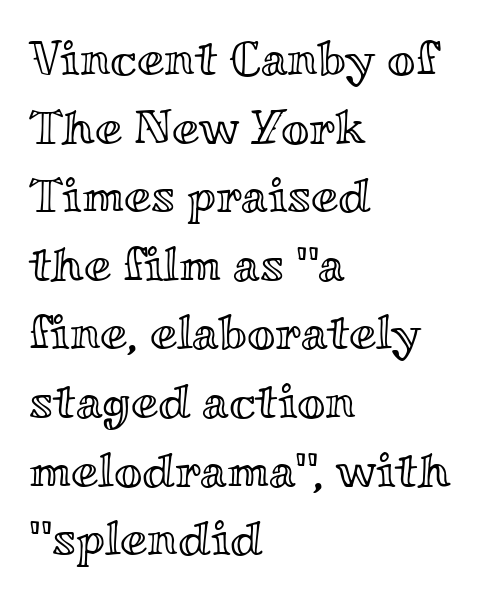
The image shows 49 px wide type, upright; set left-aligned, normal line spacing (1.4x), normal letter spacing, not underlined; a small x-height.
